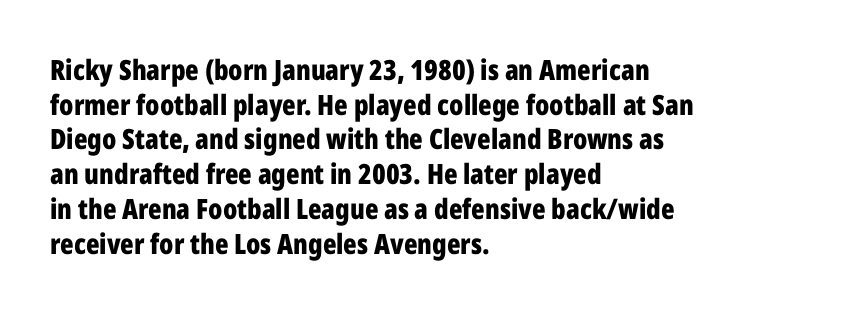
{"serif": "no", "italic": "no", "bold": "yes", "weight": "bold", "width": "condensed", "stroke_contrast": "low", "x_height": "medium", "monospaced": "no", "underline": "no", "align": "left", "line_spacing_ratio": 1.24, "letter_spacing": "normal", "letter_spacing_em": 0.0, "glyph_px": 28}
